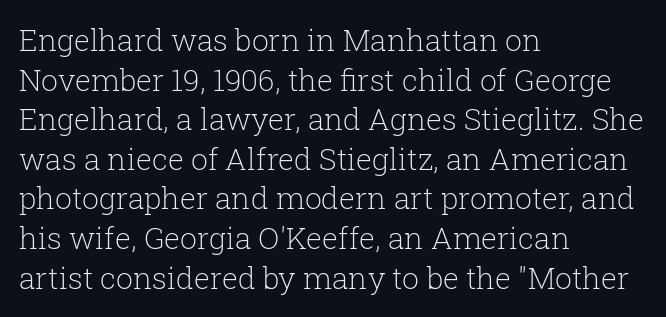
{"serif": "yes", "italic": "no", "bold": "no", "weight": "light", "width": "normal", "stroke_contrast": "low", "x_height": "medium", "monospaced": "no", "underline": "no", "align": "left", "line_spacing": "normal", "line_spacing_ratio": 1.32, "letter_spacing": "normal", "letter_spacing_em": 0.0, "glyph_px": 30}
